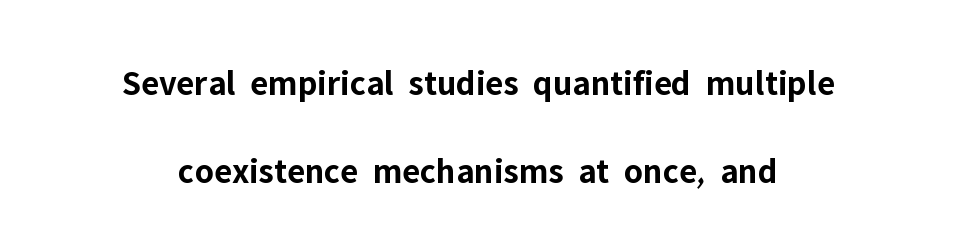
You could not count columns in this text — the font is proportionally spaced. Designer's note — italics off, roman on. Set as a true bold cut, around the 700 mark. Look at the bottom of the vertical strokes: they stop flat, with no serifs.
